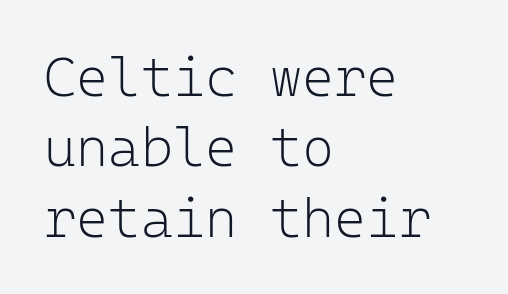
Rows of type keep a routine distance in the vertical direction. A typesetter would call this monospace, since all characters share one set width. Unlike a traditional serif, this face leaves its strokes unadorned. The typeface has the unassuming heft of standard copy or less. Short and long lines alike share a common starting point at left. The string is rendered with underlining switched off.
